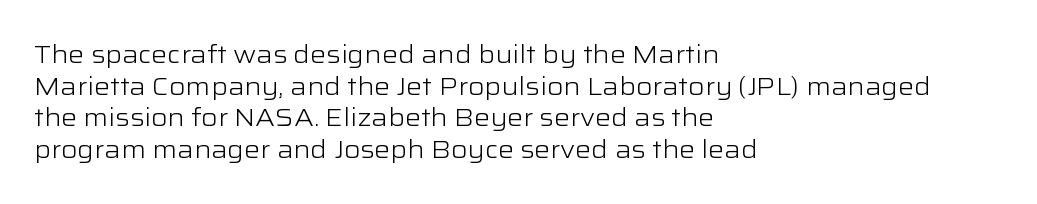
The image shows 25 px text type, upright; set left-aligned, normal line spacing (1.27x), normal letter spacing, not underlined.
